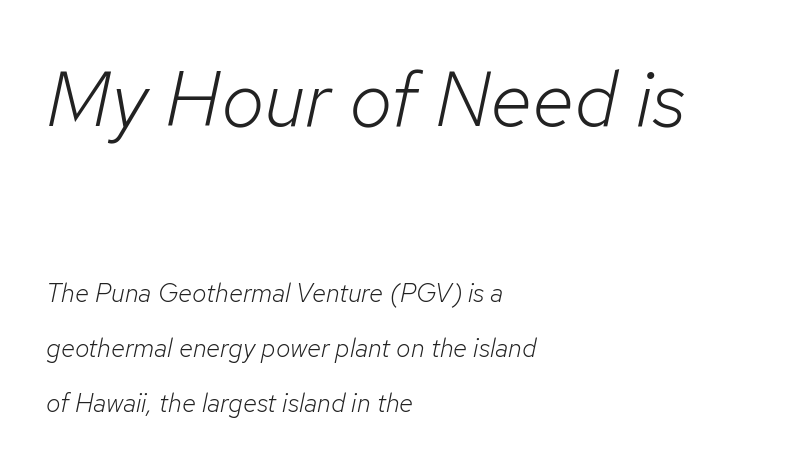
Leading is clearly above the norm, producing a sparse column. Visually the block forms a straight wall on the left and a jagged coastline on the right. Think of a printed novel: that variable character pitch is what you see here. Tracking here is standard; glyphs follow each other at the usual distance. Words float on clear page, feet unadorned. Whoever set this made the first block the dominant, larger element.
